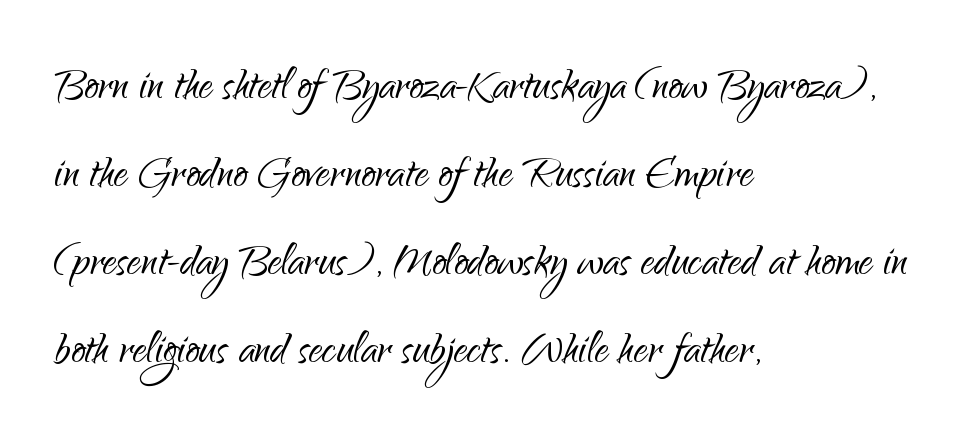
The image shows 56 px light sans-serif type; set left-aligned, normal line spacing (1.57x), normal letter spacing, not underlined; low stroke contrast and a small x-height.
